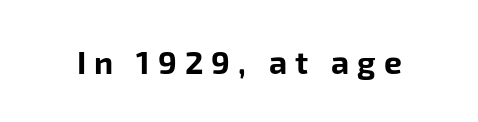
The image shows 32 px bold sans-serif type, upright; set unusually wide letter spacing (+0.25 em), not underlined; low stroke contrast and a medium x-height.
